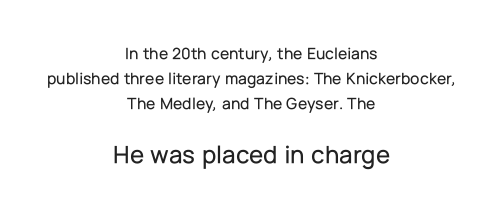
Q: Is the text italic (slanted)? A: No, it is upright.
Q: Is the text underlined? A: No.
Q: How is the paragraph aligned? A: Centered.
Q: Is the spacing between letters normal or unusually wide? A: Normal.
Q: Is the spacing between lines tight, normal or loose? A: Normal.
Q: Which block of text is set in a larger size, the first (top) or the second (bottom)? A: The second (bottom) one.
